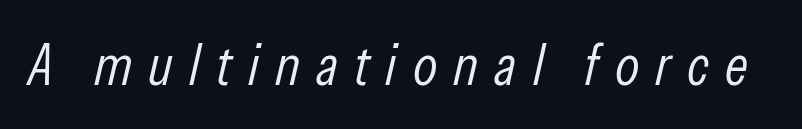
The passage shown is typed in a proportional face where columns would drift. Anything drawn beneath the words? Only blank space. Is the stroke heavy? The answer is a plain regular-or-lighter. Observe the wide spacing: letters keep a clear distance from each other. Compared with ordinary roman type, these characters are visibly tilted.
